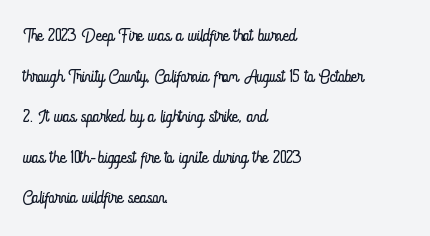
{"bold": "no", "underline": "no", "align": "left", "line_spacing": "normal", "line_spacing_ratio": 1.56, "letter_spacing": "normal", "letter_spacing_em": 0.0, "glyph_px": 26}
